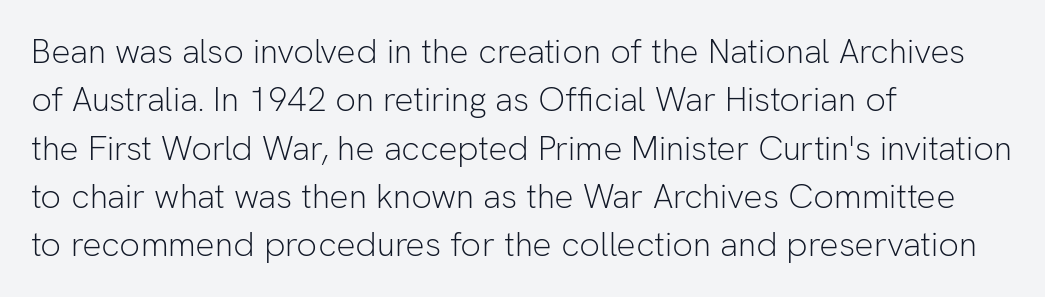
{"serif": "no", "italic": "no", "bold": "no", "weight": "light", "width": "normal", "stroke_contrast": "low", "x_height": "medium", "monospaced": "no", "underline": "no", "align": "left", "line_spacing": "normal", "line_spacing_ratio": 1.42, "letter_spacing": "normal", "letter_spacing_em": 0.0, "glyph_px": 34}
